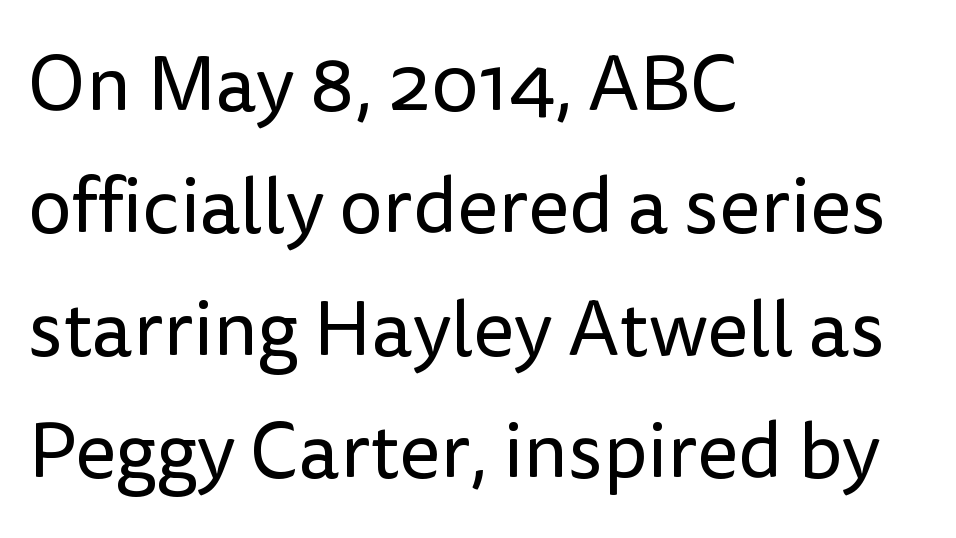
{"serif": "no", "italic": "no", "bold": "no", "weight": "regular", "width": "normal", "stroke_contrast": "low", "x_height": "medium", "monospaced": "no", "underline": "no", "align": "left", "line_spacing": "normal", "line_spacing_ratio": 1.57, "letter_spacing": "normal", "letter_spacing_em": 0.0, "glyph_px": 78}
